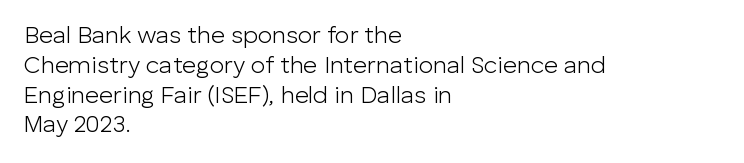
Q: Is the text bold? A: No.
Q: Is the text italic (slanted)? A: No, it is upright.
Q: Is the text underlined? A: No.
Q: How is the paragraph aligned? A: Left-aligned.
Q: Is the spacing between letters normal or unusually wide? A: Normal.
